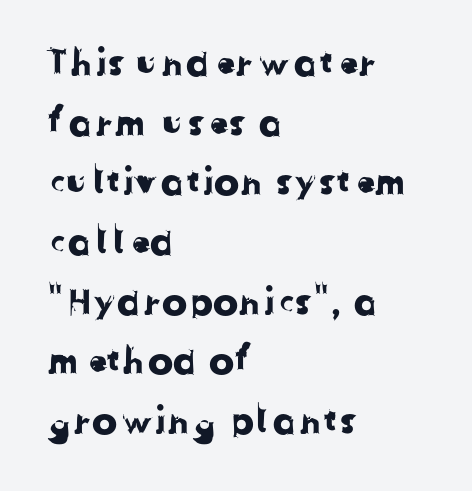
Each new line begins a customary step beneath the previous one. A bare baseline throughout the passage. A typesetter would label this face a sans. Teacher's note: observe the even left margin — that is flush-left alignment.
